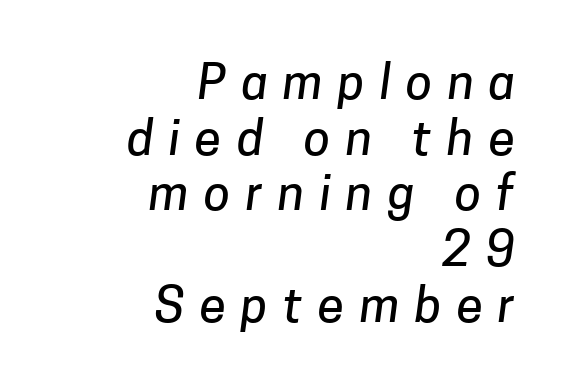
{"serif": "no", "width": "normal", "stroke_contrast": "low", "x_height": "medium", "monospaced": "no", "underline": "no", "align": "right", "line_spacing_ratio": 1.16, "letter_spacing": "wide", "letter_spacing_em": 0.32, "glyph_px": 48}
